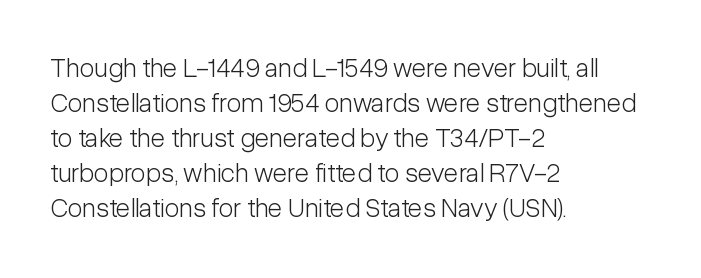
Q: Is the text bold? A: No.
Q: Is the text italic (slanted)? A: No, it is upright.
Q: Is the text underlined? A: No.
Q: How is the paragraph aligned? A: Left-aligned.
Q: Is the spacing between letters normal or unusually wide? A: Normal.
Q: Is the spacing between lines tight, normal or loose? A: Normal.
